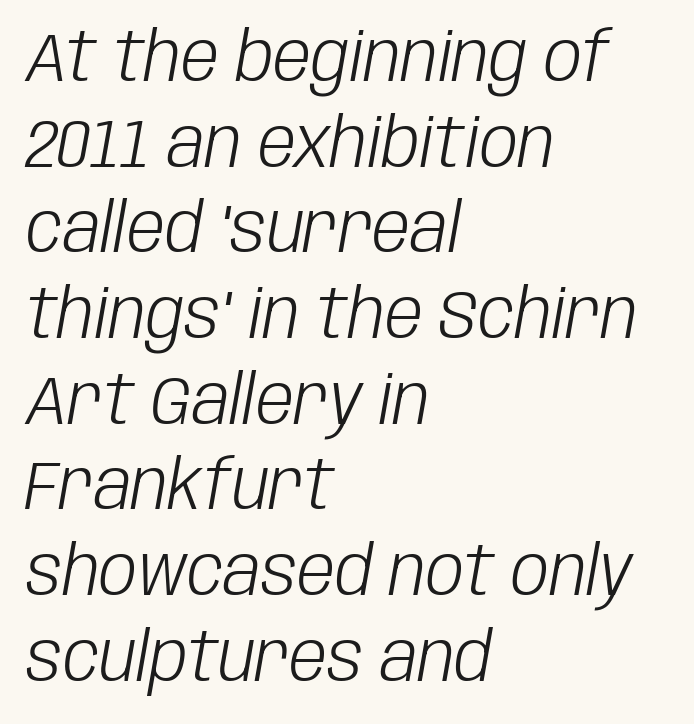
{"italic": "yes", "lean": "right", "slant_degrees": 10, "bold": "no", "weight": "light", "width": "condensed", "stroke_contrast": "low", "x_height": "large", "monospaced": "no", "underline": "no", "align": "left", "line_spacing": "normal", "line_spacing_ratio": 1.26, "letter_spacing": "normal", "letter_spacing_em": 0.0, "glyph_px": 68}
